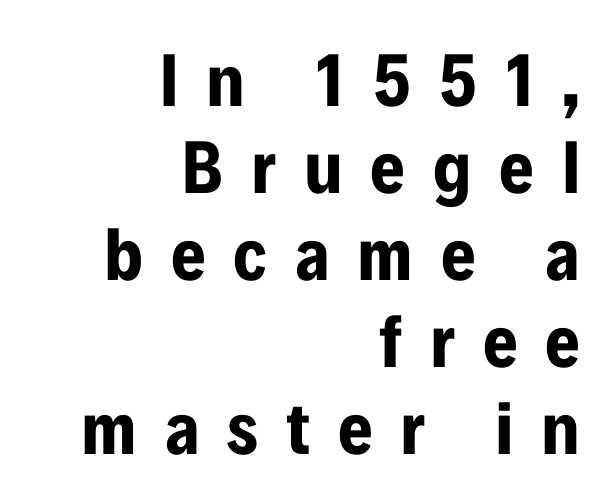
Q: Is the text bold? A: Yes.
Q: Is the text italic (slanted)? A: No, it is upright.
Q: Is the typeface a serif or a sans-serif typeface? A: Sans-serif.
Q: Is the text underlined? A: No.
Q: How is the paragraph aligned? A: Right-aligned.
Q: Is the spacing between letters normal or unusually wide? A: Unusually wide.
Q: Width (condensed, normal, or wide)? A: Condensed.
Q: Stroke contrast? A: Low.
Q: x-height? A: Medium.
Q: Monospaced? A: No.
